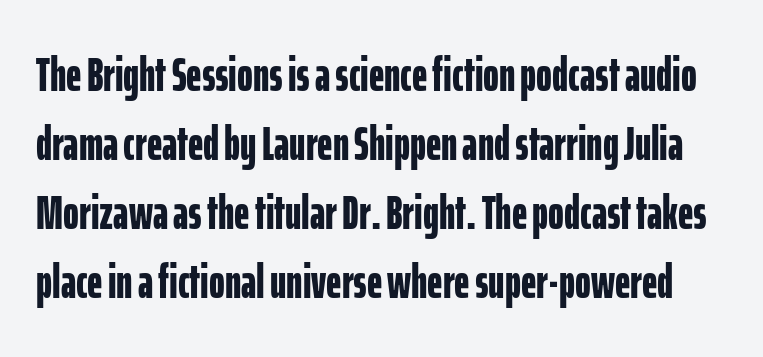
{"serif": "no", "italic": "no", "bold": "yes", "weight": "bold", "width": "condensed", "stroke_contrast": "low", "x_height": "medium", "monospaced": "no", "underline": "no", "line_spacing": "normal", "line_spacing_ratio": 1.44, "letter_spacing": "normal", "letter_spacing_em": 0.0, "glyph_px": 48}
